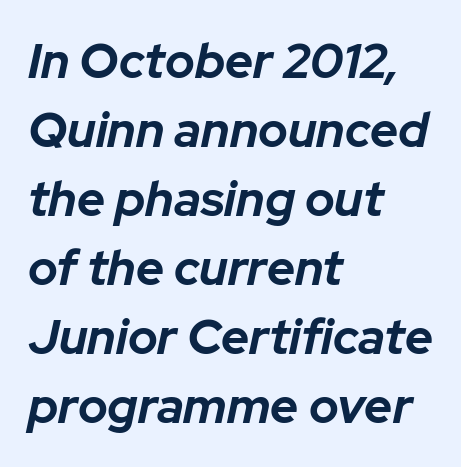
Q: Is the text bold? A: Yes.
Q: Is the text italic (slanted)? A: Yes, it leans right by about 12 degrees.
Q: Is the text underlined? A: No.
Q: How is the paragraph aligned? A: Left-aligned.
Q: Is the spacing between letters normal or unusually wide? A: Normal.
Q: Is the spacing between lines tight, normal or loose? A: Normal.
Q: Width (condensed, normal, or wide)? A: Normal.
Q: Stroke contrast? A: Low.
Q: x-height? A: Medium.
Q: Monospaced? A: No.
